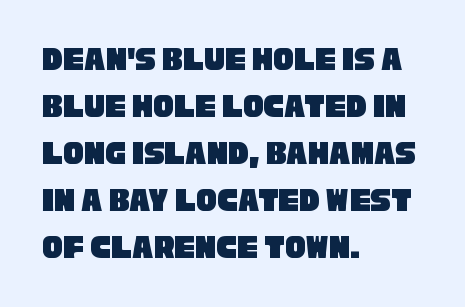
{"serif": "no", "width": "condensed", "stroke_contrast": "low", "x_height": "large", "monospaced": "no", "underline": "no", "align": "left", "line_spacing": "normal", "line_spacing_ratio": 1.38, "letter_spacing": "normal", "letter_spacing_em": 0.0, "glyph_px": 34}
